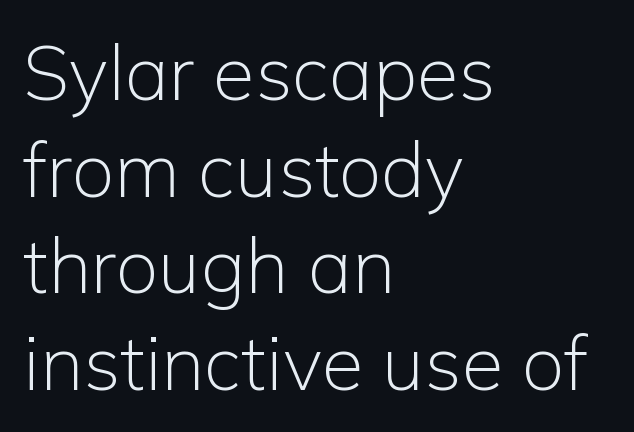
The image shows 76 px light sans-serif type, upright; set left-aligned, normal line spacing (1.27x), normal letter spacing, not underlined; low stroke contrast and a medium x-height.
